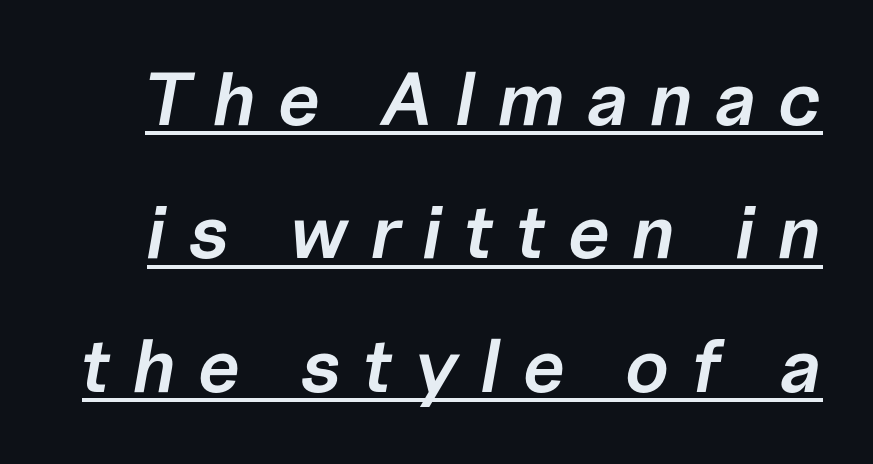
The image shows 75 px semibold type, italic (leaning right); set line spacing 1.78x, unusually wide letter spacing (+0.29 em), underlined; low stroke contrast and a medium x-height.
